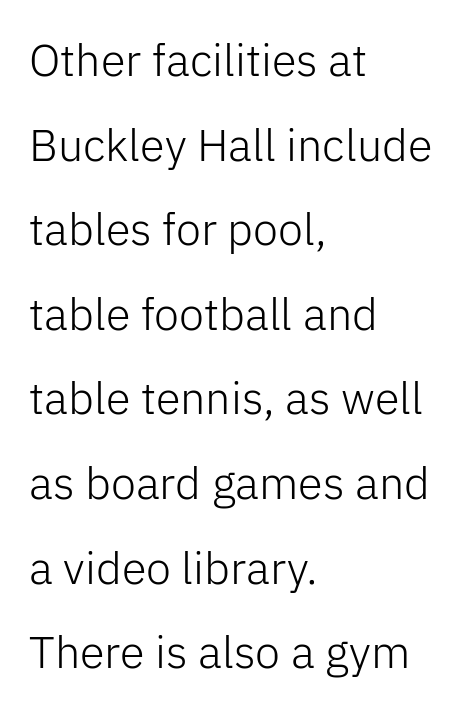
{"serif": "no", "italic": "no", "bold": "no", "weight": "light", "width": "normal", "stroke_contrast": "low", "x_height": "medium", "monospaced": "no", "underline": "no", "align": "left", "line_spacing_ratio": 1.88, "letter_spacing": "normal", "letter_spacing_em": 0.0, "glyph_px": 45}
